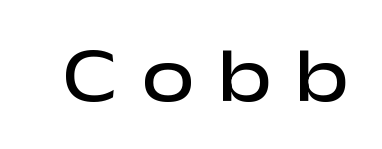
{"serif": "no", "italic": "no", "bold": "semi", "weight": "semibold", "width": "wide", "stroke_contrast": "low", "x_height": "medium", "monospaced": "no", "underline": "no", "letter_spacing": "wide", "letter_spacing_em": 0.29, "glyph_px": 76}
